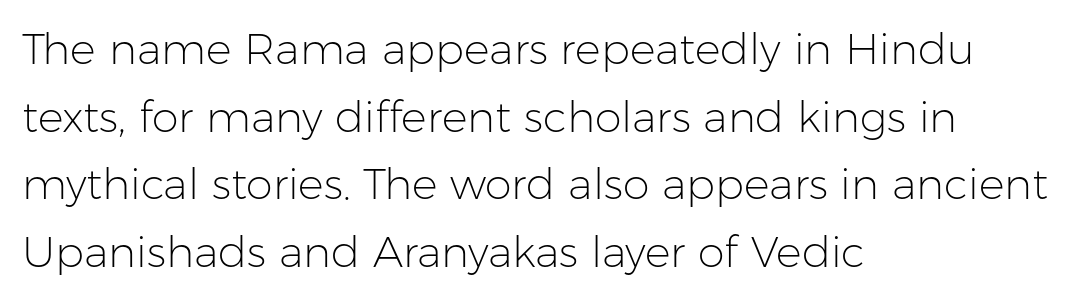
A light-to-regular cut is what we see here. Each new line begins a customary step beneath the previous one. No italicization has been applied; the sample stays upright. Leftover space on each line is placed entirely after the last word. The font family rendered here belongs to the sans-serif group.
